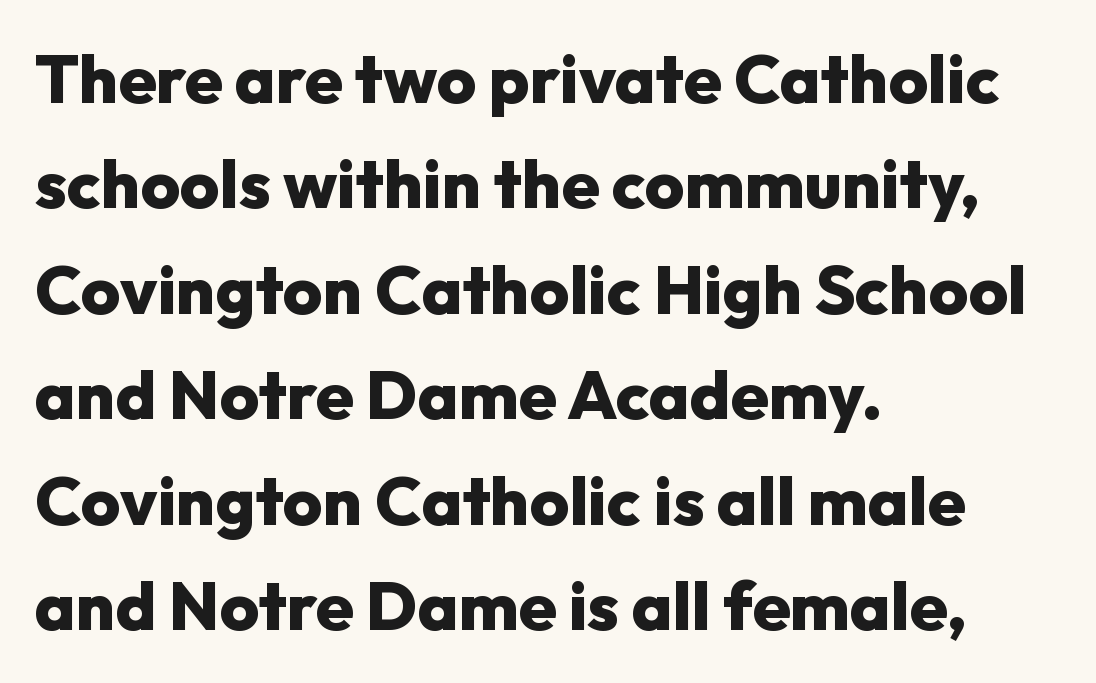
{"serif": "no", "italic": "no", "bold": "yes", "weight": "heavy", "width": "normal", "stroke_contrast": "low", "x_height": "medium", "monospaced": "no", "underline": "no", "align": "left", "line_spacing": "normal", "line_spacing_ratio": 1.55, "letter_spacing": "normal", "letter_spacing_em": 0.0, "glyph_px": 68}
